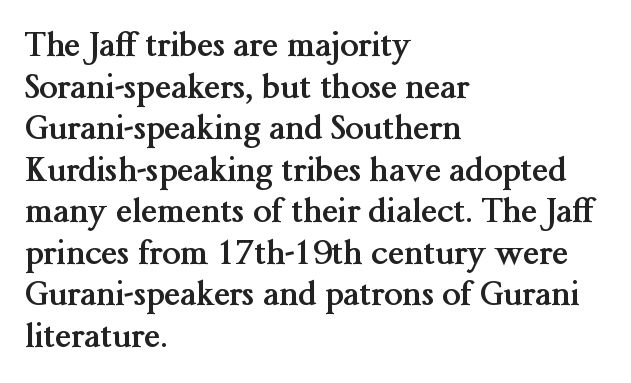
The image shows 33 px semibold serif type, upright; set left-aligned, normal line spacing (1.26x), normal letter spacing, not underlined; medium stroke contrast and a medium x-height.
